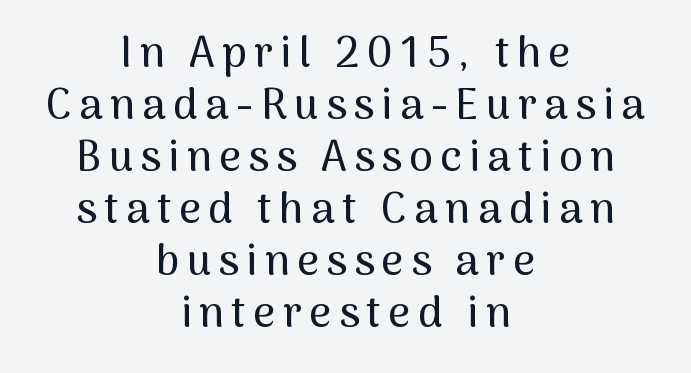
Q: Is the text italic (slanted)? A: No, it is upright.
Q: Is the typeface a serif or a sans-serif typeface? A: Sans-serif.
Q: Is the text underlined? A: No.
Q: How is the paragraph aligned? A: Centered.
Q: Width (condensed, normal, or wide)? A: Normal.
Q: Stroke contrast? A: Medium.
Q: x-height? A: Medium.
Q: Monospaced? A: No.
